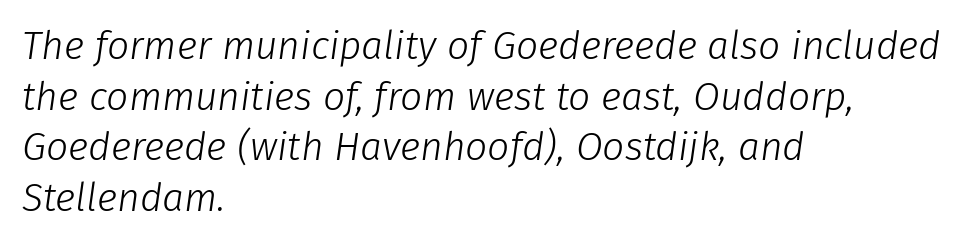
Just letters on the line, the space beneath them empty. Emphasis-style slanted type is in use. Think standard paragraph weight, or any step lighter than that. No extra tracking has been applied to these lines. These lines are rendered in a variable-pitch font.
